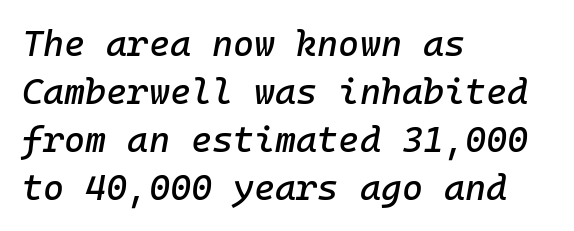
Q: Is the text italic (slanted)? A: Yes, it leans right by about 10 degrees.
Q: Is the text underlined? A: No.
Q: How is the paragraph aligned? A: Left-aligned.
Q: Is the spacing between letters normal or unusually wide? A: Normal.
Q: Is the spacing between lines tight, normal or loose? A: Normal.
Q: Width (condensed, normal, or wide)? A: Normal.
Q: Stroke contrast? A: Low.
Q: x-height? A: Medium.
Q: Monospaced? A: Yes.
